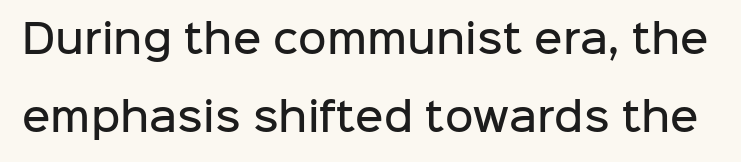
The image shows 39 px semibold sans-serif type, upright; set loose line spacing (1.99x), normal letter spacing, not underlined; low stroke contrast and a medium x-height.
